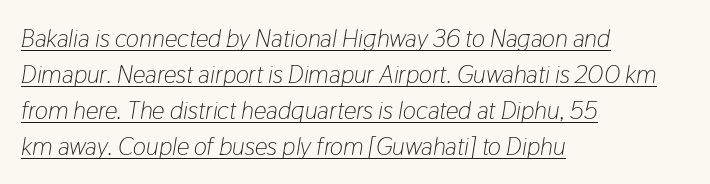
Q: Is the text bold? A: No.
Q: Is the text italic (slanted)? A: Yes, it leans right by about 9 degrees.
Q: Is the text underlined? A: Yes.
Q: How is the paragraph aligned? A: Left-aligned.
Q: Is the spacing between letters normal or unusually wide? A: Normal.
Q: Is the spacing between lines tight, normal or loose? A: Normal.
